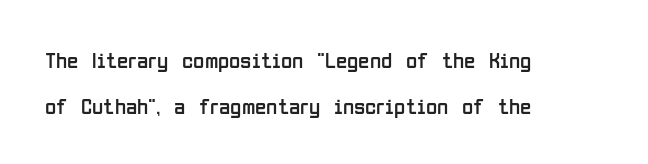
Upright lettering throughout. The rendering keeps characters at their native spacing. Quick note: interline space is abundant. Which margin do the lines hug? The left one — the right edge is uneven. The strokes are not fattened; the text isn't bold.
